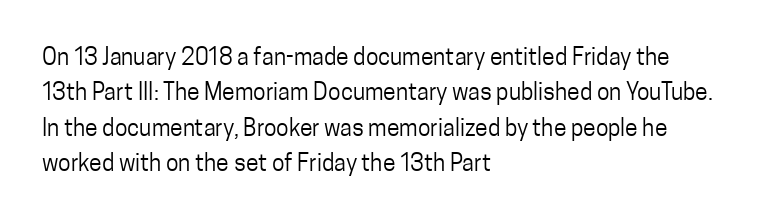
The image shows 23 px text type, upright; set left-aligned, normal line spacing (1.54x), normal letter spacing, not underlined.
